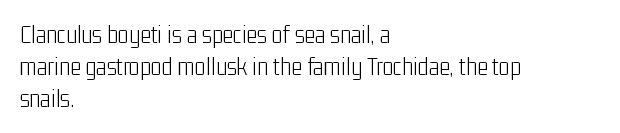
Q: Is the text bold? A: No.
Q: Is the text italic (slanted)? A: No, it is upright.
Q: Is the text underlined? A: No.
Q: How is the paragraph aligned? A: Left-aligned.
Q: Is the spacing between letters normal or unusually wide? A: Normal.
